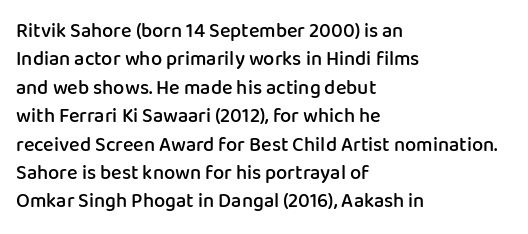
{"italic": "no", "bold": "semi", "underline": "no", "align": "left", "line_spacing": "normal", "line_spacing_ratio": 1.42, "letter_spacing": "normal", "letter_spacing_em": 0.0, "glyph_px": 20}
